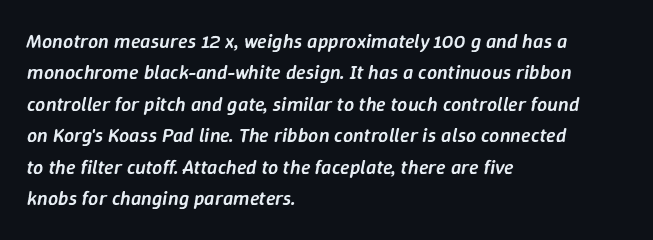
The image shows 20 px text type, italic (leaning right); set left-aligned, normal line spacing (1.57x), normal letter spacing, not underlined.
